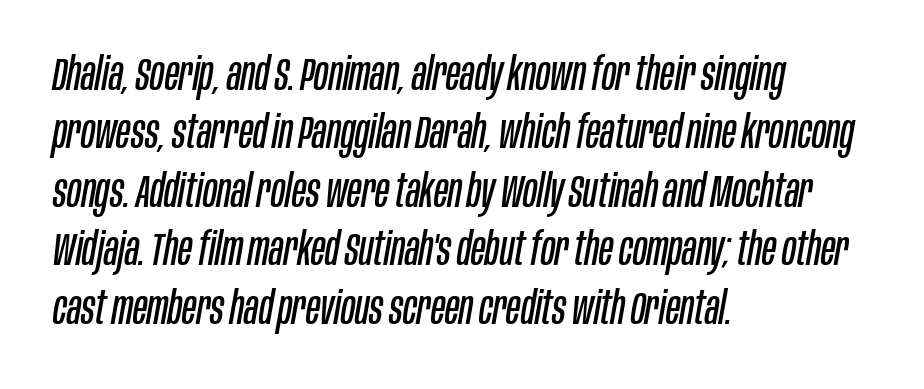
{"italic": "yes", "lean": "right", "slant_degrees": 10, "bold": "no", "weight": "regular", "width": "condensed", "stroke_contrast": "low", "x_height": "large", "monospaced": "no", "underline": "no", "align": "left", "line_spacing": "normal", "line_spacing_ratio": 1.27, "letter_spacing": "normal", "letter_spacing_em": 0.0, "glyph_px": 46}
